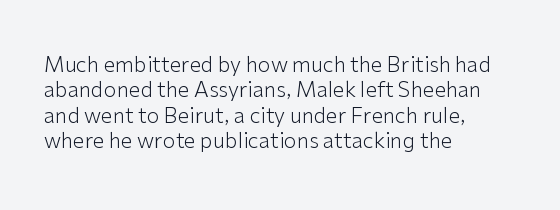
The image shows 21 px text type, upright; set left-aligned, line spacing 1.21x, normal letter spacing, not underlined.
